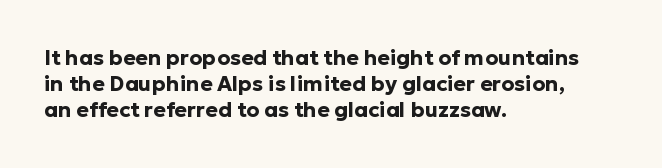
The image shows 21 px bold type, upright; set left-aligned, normal line spacing (1.25x), normal letter spacing, not underlined.
